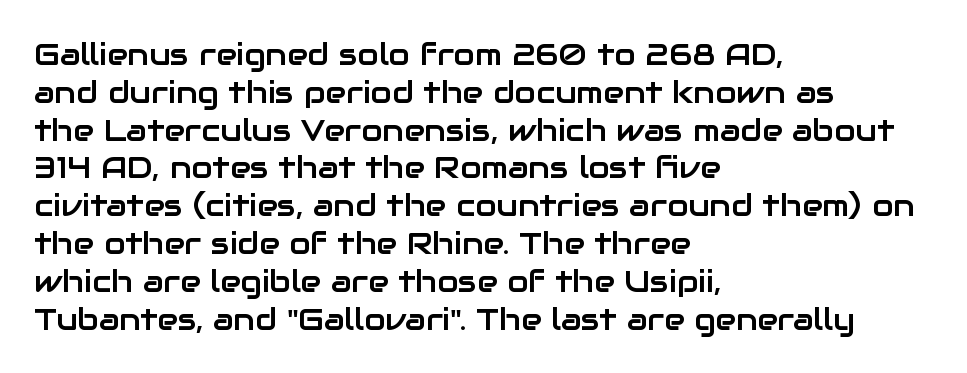
The rag falls on the right side of this text block. The face used here is proportionally spaced, like ordinary book or web type. The face used here is a sans, in the tradition of grotesques and geometrics. The type is set solid horizontally, with unmodified tracking.
